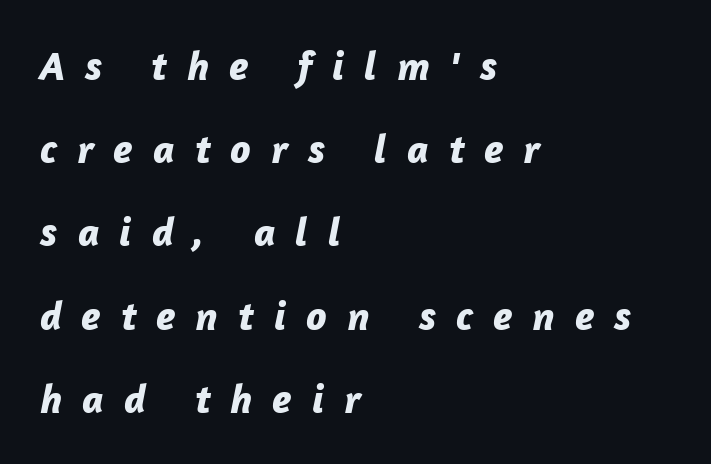
{"italic": "yes", "lean": "right", "slant_degrees": 12, "bold": "yes", "weight": "bold", "width": "normal", "stroke_contrast": "low", "x_height": "medium", "monospaced": "no", "underline": "no", "align": "left", "line_spacing": "loose", "line_spacing_ratio": 2.03, "letter_spacing": "wide", "letter_spacing_em": 0.49, "glyph_px": 41}
